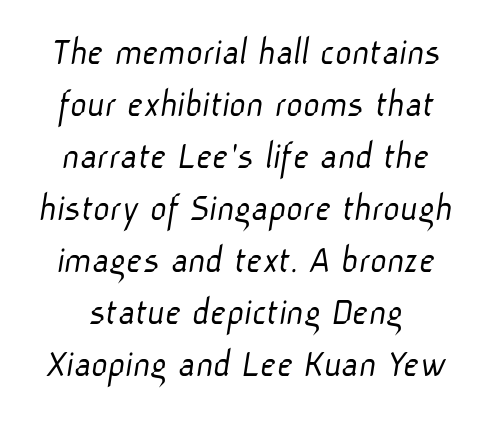
The image shows 40 px light sans-serif type; set normal line spacing (1.3x), normal letter spacing, not underlined; low stroke contrast and a medium x-height.
